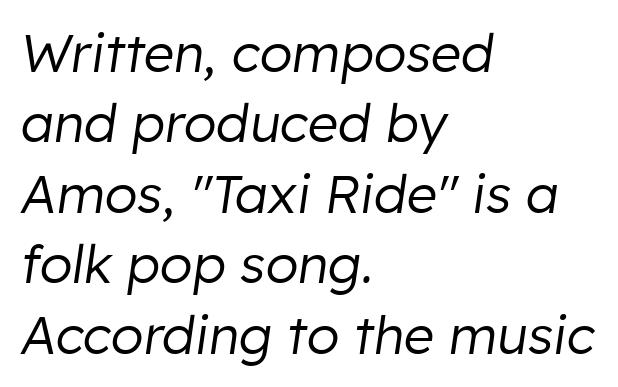
{"italic": "yes", "lean": "right", "slant_degrees": 8, "bold": "no", "weight": "regular", "width": "normal", "stroke_contrast": "low", "x_height": "medium", "monospaced": "no", "underline": "no", "align": "left", "line_spacing": "normal", "line_spacing_ratio": 1.33, "letter_spacing": "normal", "letter_spacing_em": 0.0, "glyph_px": 53}
